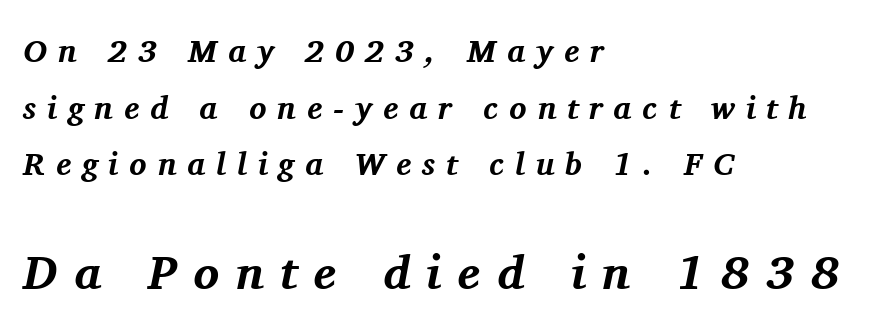
{"serif": "yes", "italic": "yes", "lean": "right", "slant_degrees": 11, "bold": "yes", "weight": "bold", "width": "normal", "stroke_contrast": "medium", "x_height": "medium", "monospaced": "no", "underline": "no", "align": "left", "line_spacing_ratio": 1.77, "letter_spacing": "wide", "letter_spacing_em": 0.34, "larger_block": "second", "size_ratio": 1.5, "glyph_px": 48}
